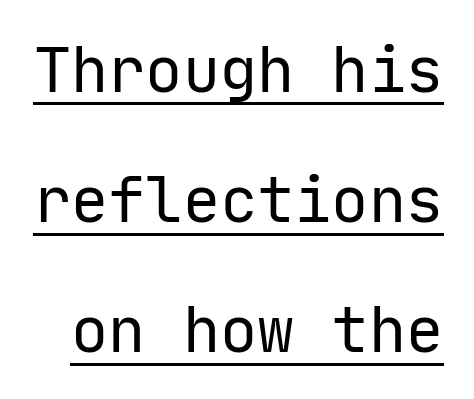
Rendered with straight, roman letterforms. Here the designer chose a console-style face with uniform glyph widths. Does the type have serifs? No, each stem ends abruptly. Letters have the restrained weight of plain body copy at most.
